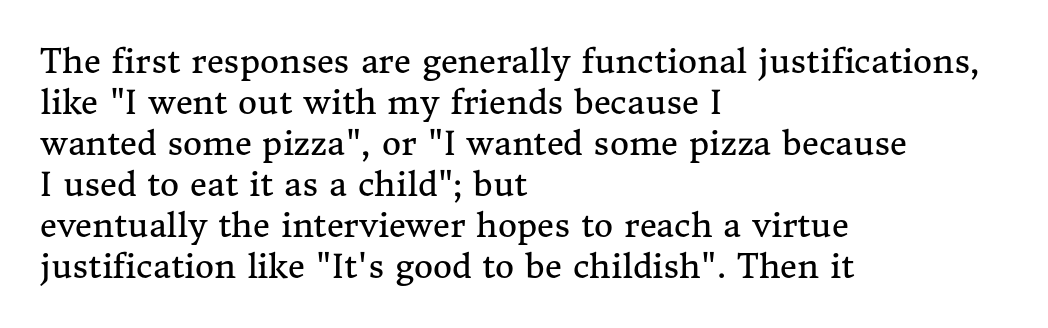
The image shows 33 px regular-weight serif type, upright; set left-aligned, line spacing 1.24x, normal letter spacing, not underlined; medium stroke contrast and a medium x-height.
